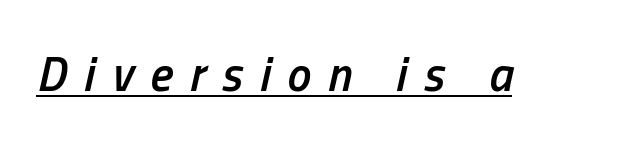
The image shows 48 px semibold, condensed type, italic (leaning right); set unusually wide letter spacing (+0.35 em), underlined; low stroke contrast and a medium x-height.
